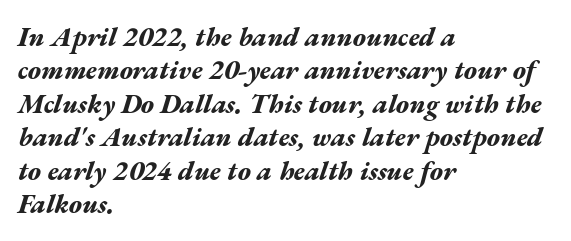
Q: Is the text bold? A: Yes.
Q: Is the text italic (slanted)? A: Yes, it leans right by about 17 degrees.
Q: Is the text underlined? A: No.
Q: How is the paragraph aligned? A: Left-aligned.
Q: Is the spacing between letters normal or unusually wide? A: Normal.
